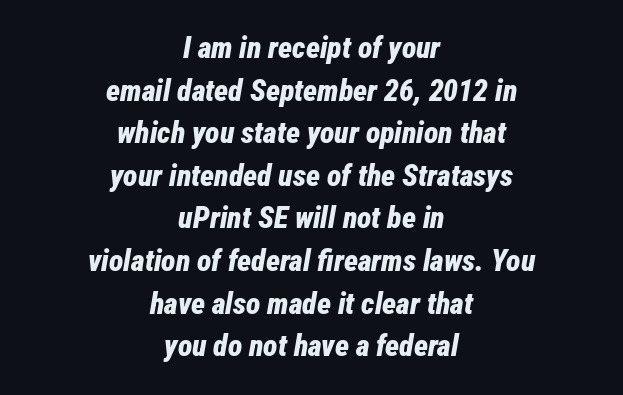
{"italic": "yes", "lean": "right", "slant_degrees": 12, "bold": "yes", "weight": "bold", "width": "condensed", "stroke_contrast": "low", "x_height": "medium", "monospaced": "no", "underline": "no", "align": "center", "line_spacing": "normal", "line_spacing_ratio": 1.42, "letter_spacing": "normal", "letter_spacing_em": 0.0, "glyph_px": 30}
